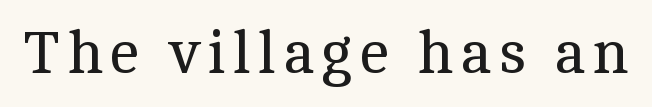
Q: Is the text bold? A: No.
Q: Is the text italic (slanted)? A: No, it is upright.
Q: Is the typeface a serif or a sans-serif typeface? A: Serif.
Q: Is the text underlined? A: No.
Q: Width (condensed, normal, or wide)? A: Normal.
Q: x-height? A: Medium.
Q: Monospaced? A: No.
